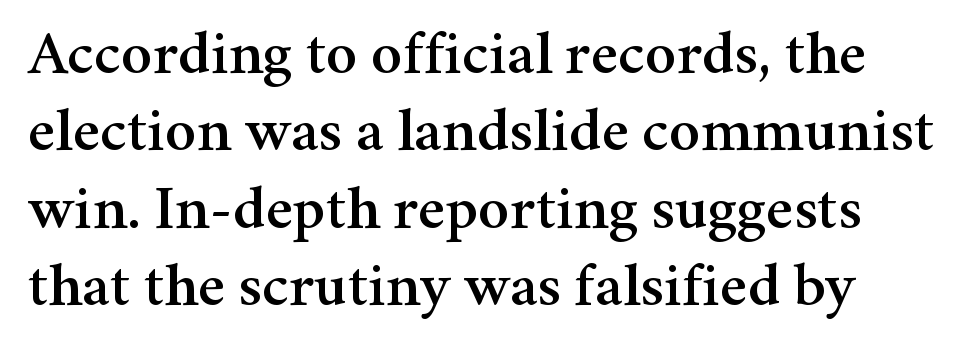
{"serif": "yes", "italic": "no", "width": "normal", "stroke_contrast": "medium", "x_height": "medium", "monospaced": "no", "underline": "no", "line_spacing_ratio": 1.23, "letter_spacing": "normal", "letter_spacing_em": 0.0, "glyph_px": 63}
